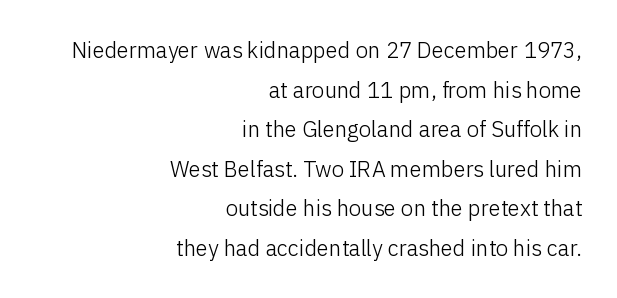
Q: Is the text bold? A: No.
Q: Is the text italic (slanted)? A: No, it is upright.
Q: Is the text underlined? A: No.
Q: How is the paragraph aligned? A: Right-aligned.
Q: Is the spacing between letters normal or unusually wide? A: Normal.
